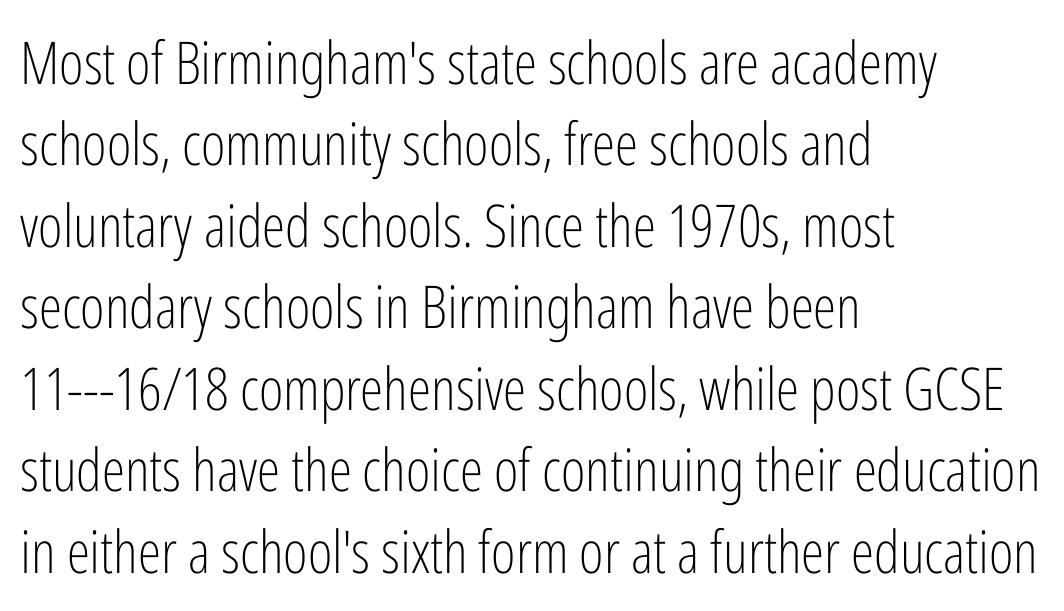
{"serif": "no", "italic": "no", "bold": "no", "weight": "light", "width": "condensed", "stroke_contrast": "low", "x_height": "medium", "monospaced": "no", "underline": "no", "align": "left", "line_spacing": "normal", "line_spacing_ratio": 1.38, "letter_spacing": "normal", "letter_spacing_em": 0.0, "glyph_px": 59}
